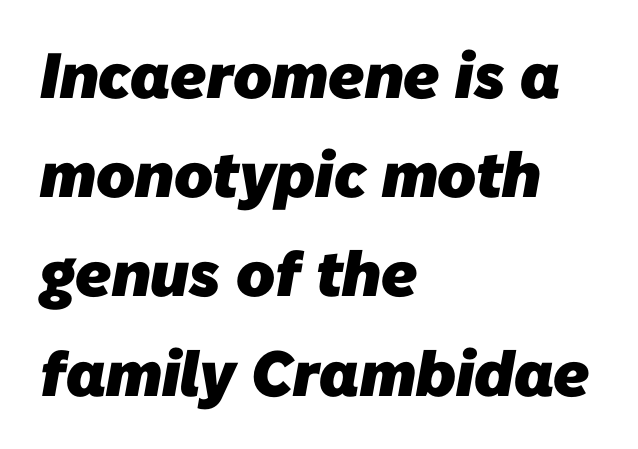
Is the block centered? No — it sits flush against the left margin. In terms of leading, this rendering sits right in the middle. Bare-footed words on every line. Heavy-handed strokes throughout: this text is bold. Grotesque or geometric, the face here clearly has no serifs.
